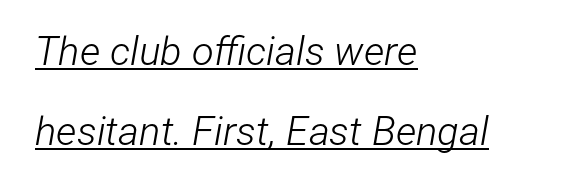
The image shows 40 px light, condensed type, italic (leaning right); set left-aligned, loose line spacing (2.01x), normal letter spacing, underlined; low stroke contrast and a medium x-height.
